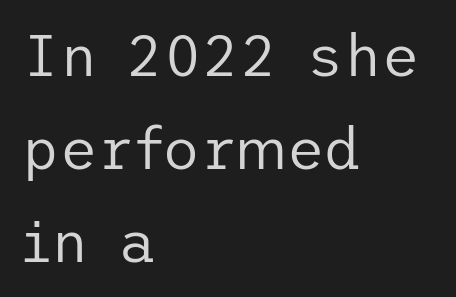
Q: Is the text bold? A: No.
Q: Is the text italic (slanted)? A: No, it is upright.
Q: Is the typeface a serif or a sans-serif typeface? A: Sans-serif.
Q: Is the text underlined? A: No.
Q: How is the paragraph aligned? A: Left-aligned.
Q: Is the spacing between letters normal or unusually wide? A: Normal.
Q: Is the spacing between lines tight, normal or loose? A: Normal.
Q: Width (condensed, normal, or wide)? A: Normal.
Q: Stroke contrast? A: Low.
Q: x-height? A: Medium.
